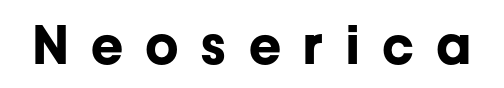
{"serif": "no", "italic": "no", "bold": "yes", "weight": "bold", "width": "normal", "stroke_contrast": "low", "x_height": "medium", "monospaced": "no", "underline": "no", "letter_spacing": "wide", "letter_spacing_em": 0.41, "glyph_px": 53}
